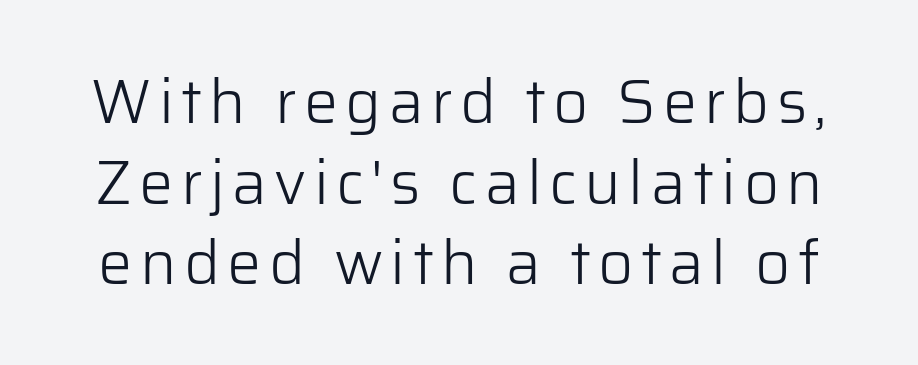
Q: Is the text bold? A: No.
Q: Is the text italic (slanted)? A: No, it is upright.
Q: Is the typeface a serif or a sans-serif typeface? A: Sans-serif.
Q: Is the text underlined? A: No.
Q: Is the spacing between lines tight, normal or loose? A: Normal.
Q: Width (condensed, normal, or wide)? A: Normal.
Q: Stroke contrast? A: Low.
Q: x-height? A: Medium.
Q: Monospaced? A: No.
